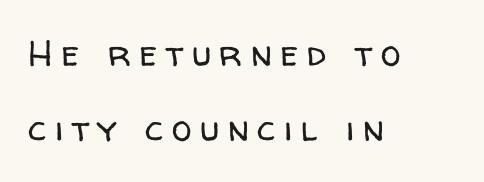
{"serif": "no", "italic": "no", "bold": "no", "weight": "regular", "width": "normal", "stroke_contrast": "low", "x_height": "medium", "monospaced": "no", "underline": "no", "align": "left", "line_spacing": "loose", "line_spacing_ratio": 2.09, "letter_spacing": "wide", "letter_spacing_em": 0.24, "glyph_px": 36}
